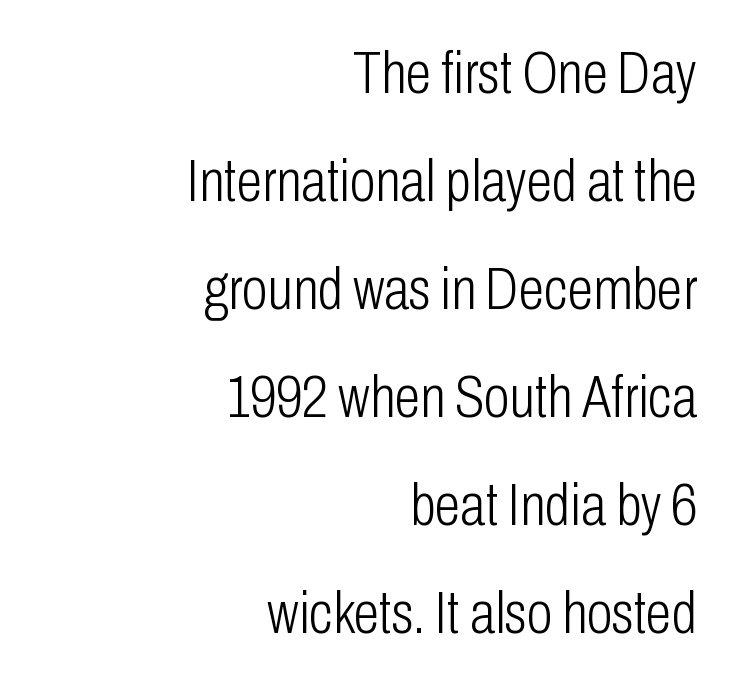
The image shows 59 px light, condensed sans-serif type, upright; set right-aligned, line spacing 1.83x, normal letter spacing, not underlined; low stroke contrast and a medium x-height.
